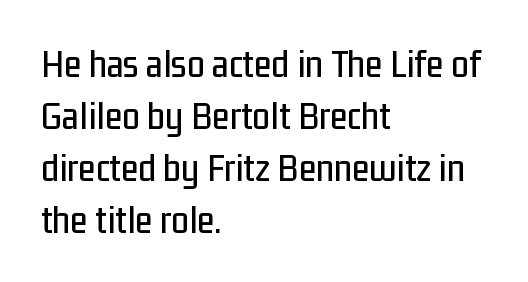
The image shows 40 px condensed sans-serif type, upright; set left-aligned, normal line spacing (1.3x), normal letter spacing, not underlined; low stroke contrast and a medium x-height.
